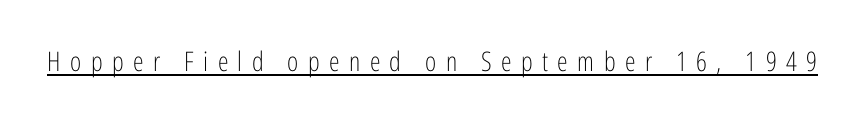
Vertical stems look standard width or narrower in stroke. There is plenty of visible air inserted between adjacent glyphs. Ascenders rise straight up at ninety degrees. Each line of the rendering has a horizontal stroke beneath the glyphs.
